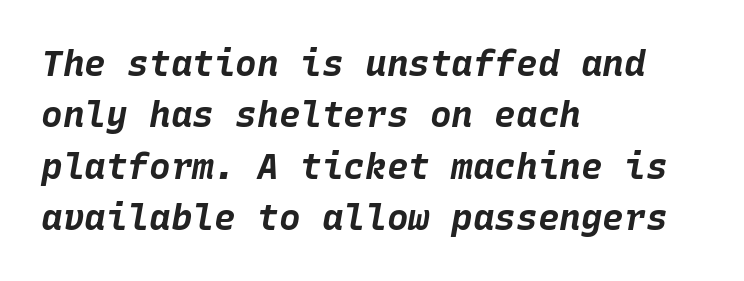
{"italic": "yes", "lean": "right", "slant_degrees": 10, "bold": "yes", "weight": "bold", "width": "normal", "stroke_contrast": "low", "x_height": "large", "monospaced": "yes", "underline": "no", "align": "left", "line_spacing": "normal", "line_spacing_ratio": 1.43, "letter_spacing": "normal", "letter_spacing_em": 0.0, "glyph_px": 36}
